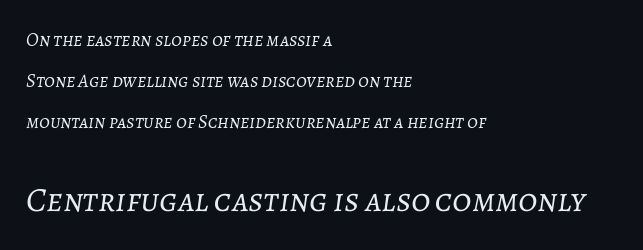
Notice the wide empty band between every row — that's loose leading. The ragged edge is on the right, which tells us the setting is flush left. Plain, unruled lines of type. Weight class: somewhere from thin through regular.
